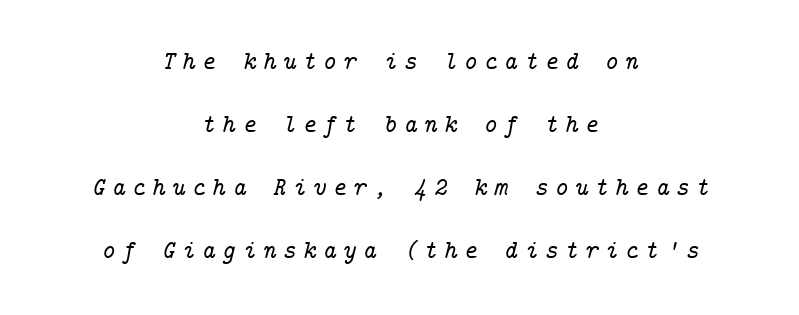
The whole block is typeset with a tilt. This sample trades compactness for vertical openness between lines. How are the letters spaced? Widely, with obvious added tracking. A clean baseline with only descenders dipping below it. Compared with a flush-left layout, this one balances lines on the center instead.
